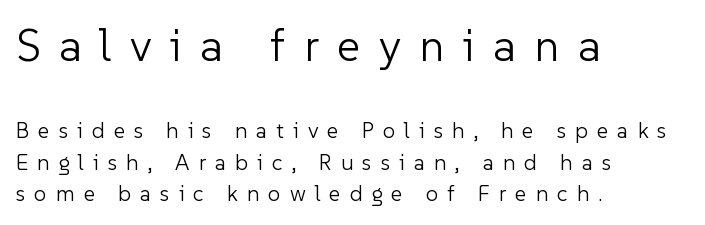
Q: Is the text bold? A: No.
Q: Is the text italic (slanted)? A: No, it is upright.
Q: Is the typeface a serif or a sans-serif typeface? A: Sans-serif.
Q: Is the text underlined? A: No.
Q: How is the paragraph aligned? A: Left-aligned.
Q: Is the spacing between letters normal or unusually wide? A: Unusually wide.
Q: Is the spacing between lines tight, normal or loose? A: Normal.
Q: Which block of text is set in a larger size, the first (top) or the second (bottom)? A: The first (top) one.
Q: Width (condensed, normal, or wide)? A: Normal.
Q: Stroke contrast? A: Low.
Q: x-height? A: Medium.
Q: Monospaced? A: No.
